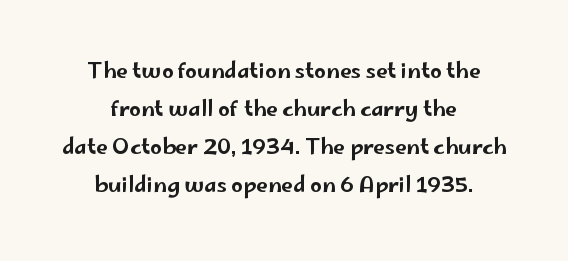
Q: Is the text italic (slanted)? A: No, it is upright.
Q: Is the text underlined? A: No.
Q: How is the paragraph aligned? A: Centered.
Q: Is the spacing between letters normal or unusually wide? A: Normal.
